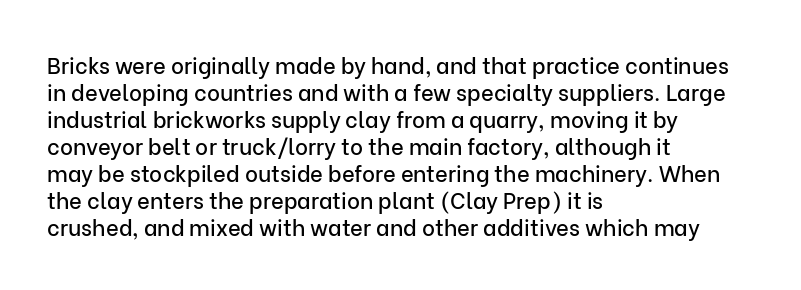
The horizontal fit of the characters is conventional and even. The typesetter chose a ragged-right arrangement here. Upright lettering throughout. The specimen omits any rule beneath the text block's lines.
